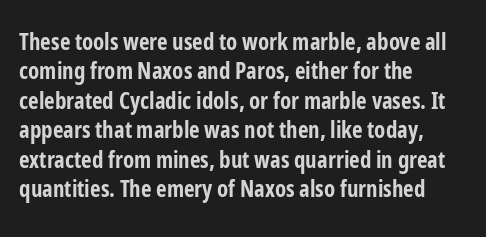
Q: Is the text bold? A: Yes.
Q: Is the text italic (slanted)? A: No, it is upright.
Q: Is the text underlined? A: No.
Q: How is the paragraph aligned? A: Left-aligned.
Q: Is the spacing between letters normal or unusually wide? A: Normal.
Q: Is the spacing between lines tight, normal or loose? A: Normal.
